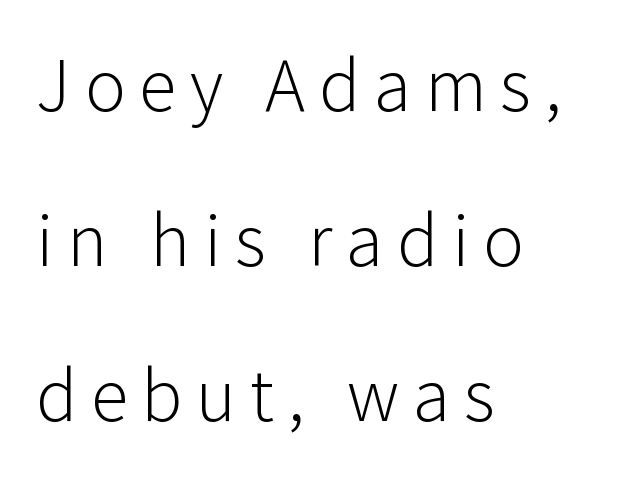
The image shows 76 px light sans-serif type, upright; set left-aligned, loose line spacing (2.04x), not underlined; low stroke contrast and a medium x-height.
